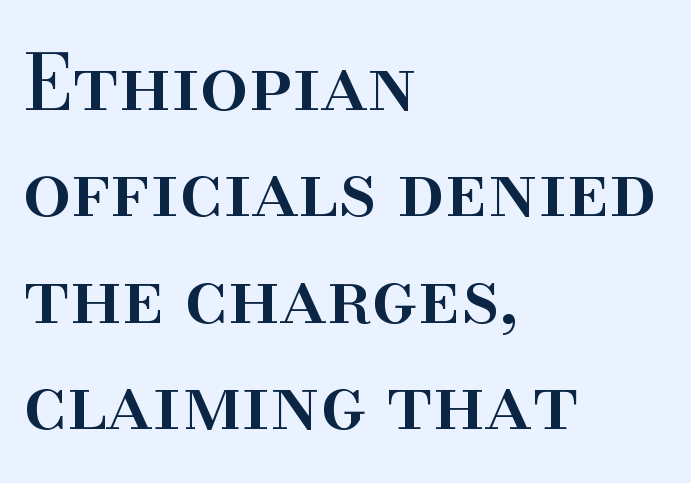
Each letter keeps its own natural width here, so spacing adapts to shape. This block has exactly the height ordinary leading produces. Compared with typical body copy, the letter spacing here is the same. Visually the block forms a straight wall on the left and a jagged coastline on the right. Is this a sans? No — the strokes have serifs.
